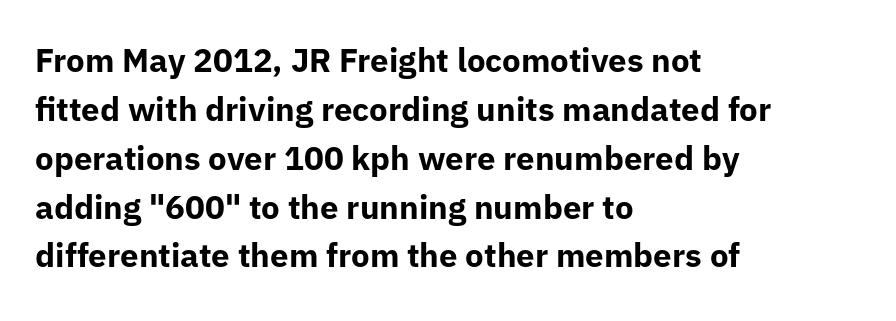
The image shows 33 px bold sans-serif type, upright; set left-aligned, normal line spacing (1.48x), normal letter spacing, not underlined; low stroke contrast and a medium x-height.
